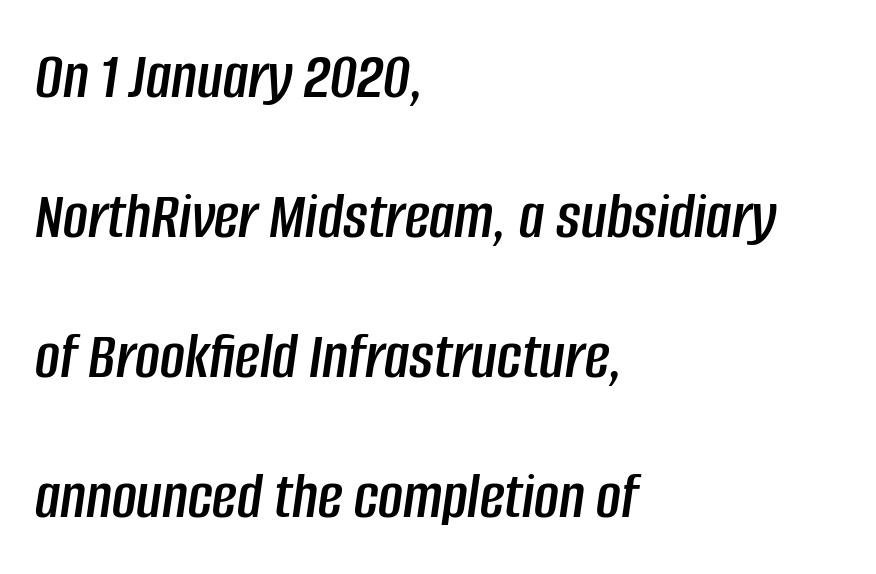
In terms of posture, this sample is oblique. Students, observe: this is what heavily led, spacious text looks like. The string is rendered with underlining switched off. Looks like regular typesetting: each glyph gets only the width it needs.
